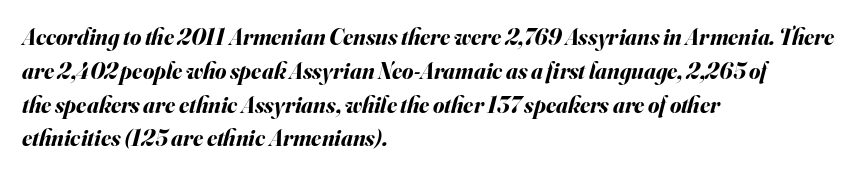
The image shows 23 px bold type, italic (leaning right); set left-aligned, normal line spacing (1.47x), normal letter spacing, not underlined.
